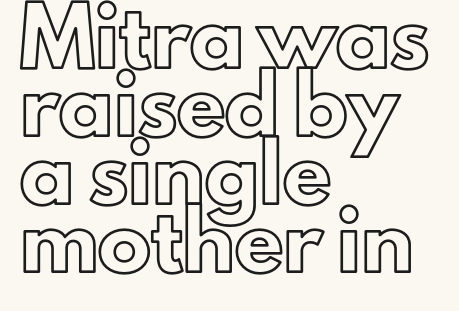
{"italic": "no", "width": "normal", "x_height": "small", "monospaced": "no", "underline": "no", "align": "left", "line_spacing": "normal", "line_spacing_ratio": 1.28, "letter_spacing": "normal", "letter_spacing_em": 0.0, "glyph_px": 53}
